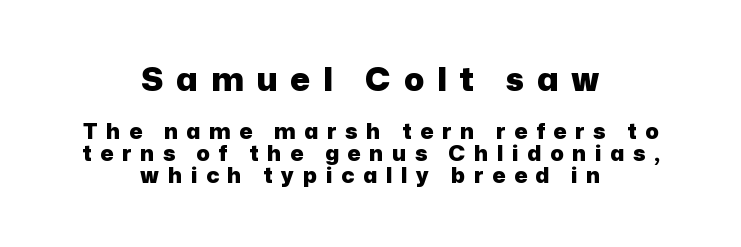
Q: Is the text bold? A: Yes.
Q: Is the text italic (slanted)? A: No, it is upright.
Q: Is the typeface a serif or a sans-serif typeface? A: Sans-serif.
Q: Is the text underlined? A: No.
Q: How is the paragraph aligned? A: Centered.
Q: Is the spacing between letters normal or unusually wide? A: Unusually wide.
Q: Is the spacing between lines tight, normal or loose? A: Tight.
Q: Which block of text is set in a larger size, the first (top) or the second (bottom)? A: The first (top) one.
Q: Width (condensed, normal, or wide)? A: Normal.
Q: Stroke contrast? A: Low.
Q: x-height? A: Medium.
Q: Monospaced? A: No.
